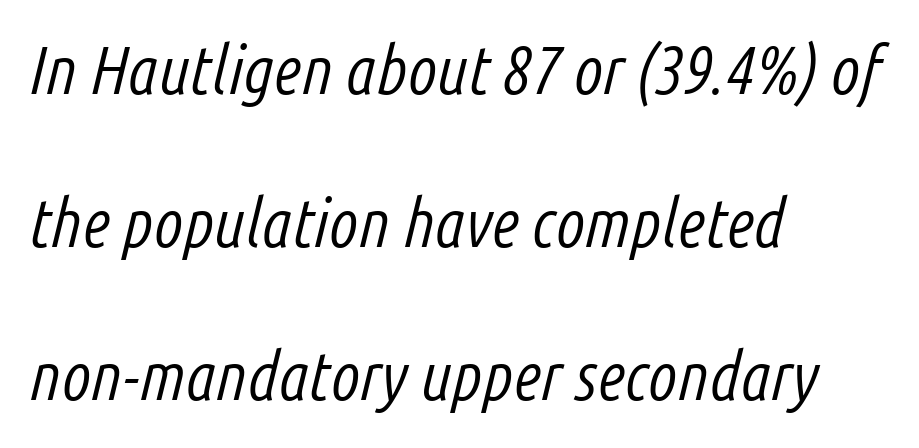
The image shows 68 px light, condensed type, italic (leaning right); set left-aligned, loose line spacing (2.25x), normal letter spacing, not underlined; low stroke contrast and a medium x-height.
